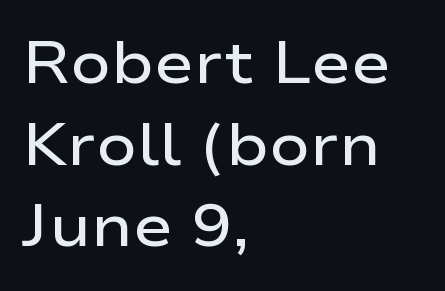
Q: Is the text bold? A: Semi-bold.
Q: Is the text italic (slanted)? A: No, it is upright.
Q: Is the typeface a serif or a sans-serif typeface? A: Sans-serif.
Q: Is the text underlined? A: No.
Q: How is the paragraph aligned? A: Left-aligned.
Q: Is the spacing between letters normal or unusually wide? A: Normal.
Q: Is the spacing between lines tight, normal or loose? A: Normal.
Q: Width (condensed, normal, or wide)? A: Wide.
Q: Stroke contrast? A: Low.
Q: x-height? A: Medium.
Q: Monospaced? A: No.
